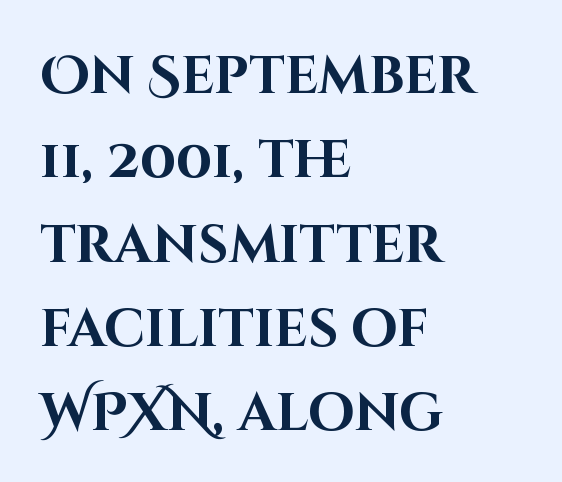
Q: Is the text bold? A: Yes.
Q: Is the text italic (slanted)? A: No, it is upright.
Q: Is the typeface a serif or a sans-serif typeface? A: Sans-serif.
Q: Is the text underlined? A: No.
Q: How is the paragraph aligned? A: Left-aligned.
Q: Is the spacing between letters normal or unusually wide? A: Normal.
Q: Is the spacing between lines tight, normal or loose? A: Normal.
Q: Width (condensed, normal, or wide)? A: Normal.
Q: Stroke contrast? A: High.
Q: x-height? A: Large.
Q: Monospaced? A: No.
